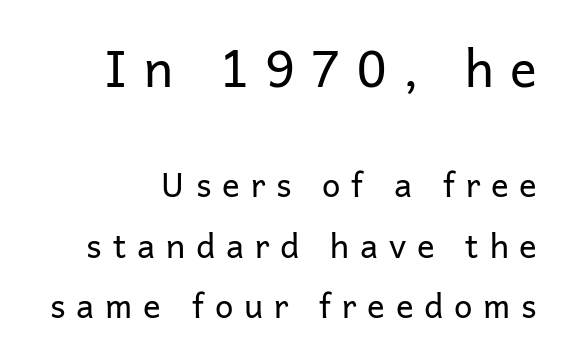
The image shows 50 px regular-weight sans-serif type, upright; set right-aligned, line spacing 1.83x, unusually wide letter spacing (+0.33 em), not underlined; the first (top) block is 1.52x larger; low stroke contrast and a medium x-height.
